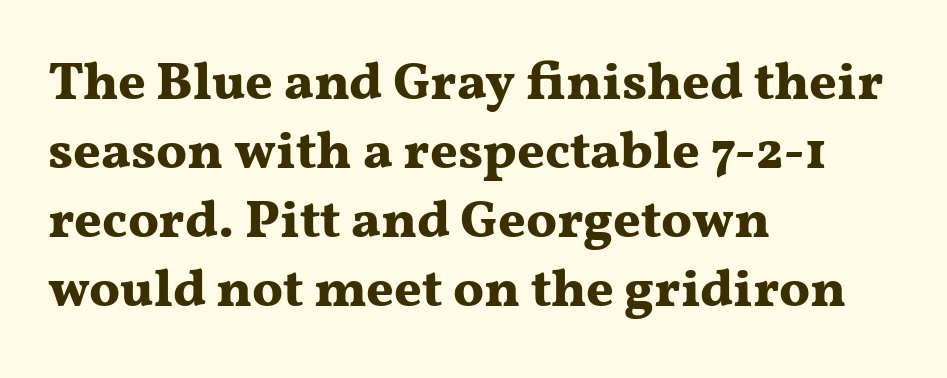
{"serif": "yes", "italic": "no", "bold": "yes", "weight": "bold", "width": "wide", "stroke_contrast": "medium", "x_height": "medium", "monospaced": "no", "underline": "no", "align": "left", "line_spacing": "normal", "line_spacing_ratio": 1.3, "letter_spacing": "normal", "letter_spacing_em": 0.0, "glyph_px": 53}
